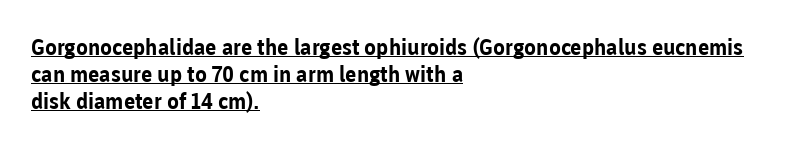
Q: Is the text bold? A: Yes.
Q: Is the text italic (slanted)? A: No, it is upright.
Q: Is the text underlined? A: Yes.
Q: How is the paragraph aligned? A: Left-aligned.
Q: Is the spacing between letters normal or unusually wide? A: Normal.
